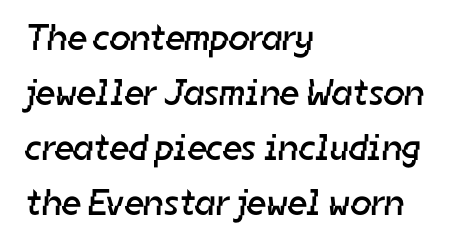
Underline: absent. Each letter keeps its own natural width here, so spacing adapts to shape. The line-height multiplier appears to be the usual default. Typographically, this falls in the sans-serif category.
